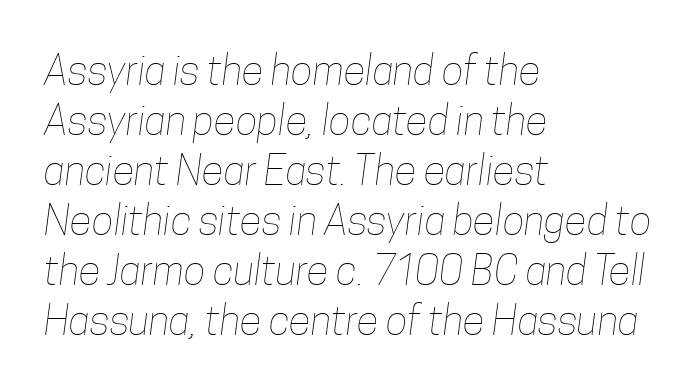
The image shows 41 px thin, condensed type; set left-aligned, line spacing 1.22x, normal letter spacing, not underlined; low stroke contrast and a medium x-height.
